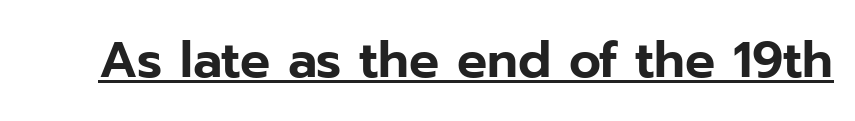
The image shows 50 px sans-serif type, upright; set normal letter spacing, underlined; low stroke contrast and a medium x-height.
